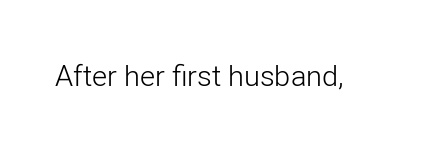
{"serif": "no", "italic": "no", "bold": "no", "weight": "light", "width": "normal", "stroke_contrast": "low", "x_height": "medium", "monospaced": "no", "underline": "no", "letter_spacing": "normal", "letter_spacing_em": 0.0, "glyph_px": 29}
